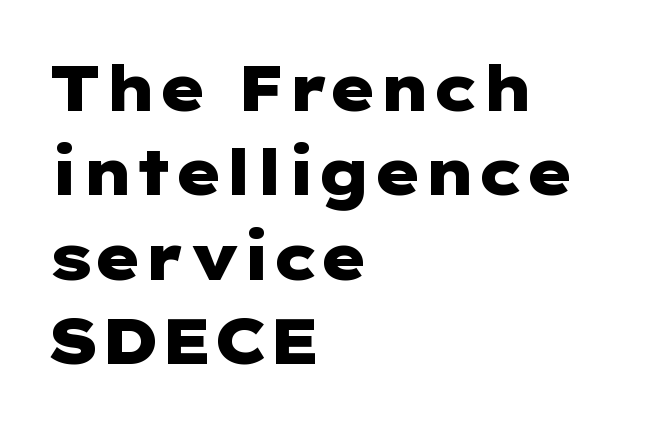
Q: Is the text bold? A: Yes.
Q: Is the text italic (slanted)? A: No, it is upright.
Q: Is the typeface a serif or a sans-serif typeface? A: Sans-serif.
Q: Is the text underlined? A: No.
Q: How is the paragraph aligned? A: Left-aligned.
Q: Is the spacing between letters normal or unusually wide? A: Normal.
Q: Is the spacing between lines tight, normal or loose? A: Normal.
Q: Width (condensed, normal, or wide)? A: Wide.
Q: Stroke contrast? A: Low.
Q: x-height? A: Medium.
